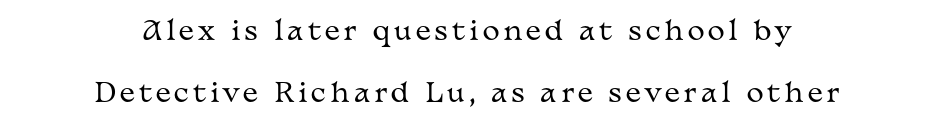
The rag falls on both sides of this text block equally. The strokes carry an ordinary text weight at most. Notice the wide empty band between every row — that's loose leading. This is the regular roman posture of the typeface. Descender tails drop into unmarked territory.
